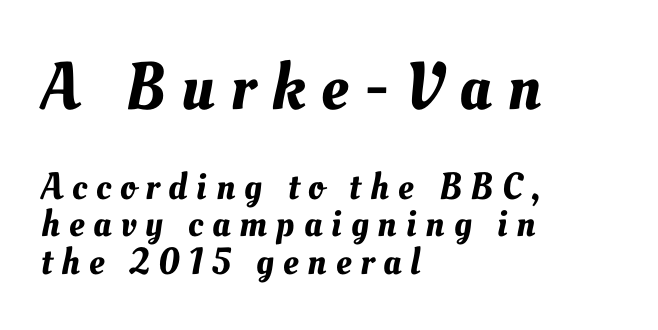
The image shows 67 px text type; set left-aligned, tight line spacing (0.98x), unusually wide letter spacing (+0.24 em), not underlined; the first (top) block is 1.76x larger; medium stroke contrast and a small x-height.
